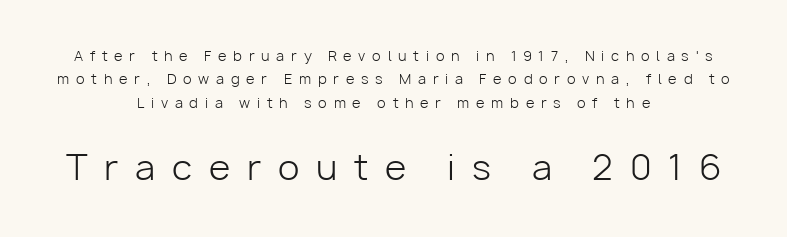
{"serif": "no", "italic": "no", "bold": "no", "weight": "light", "width": "normal", "stroke_contrast": "low", "x_height": "medium", "monospaced": "no", "underline": "no", "align": "center", "line_spacing": "normal", "line_spacing_ratio": 1.67, "letter_spacing": "wide", "letter_spacing_em": 0.48, "larger_block": "second", "size_ratio": 2.5, "glyph_px": 35}
